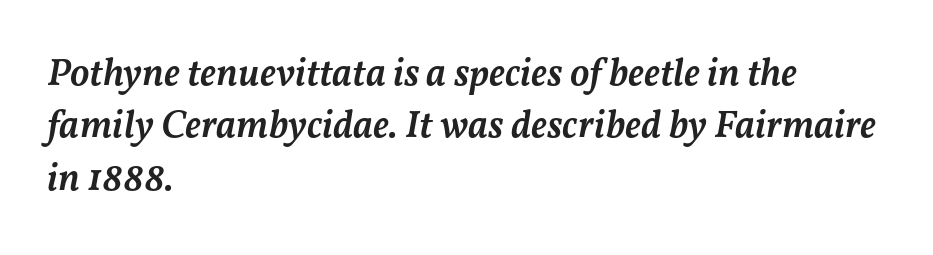
The glyphs are unaccompanied by any horizontal stroke below them. Horizontal bands of white between lines are of average thickness. Quick note: italic. Firm but not heavy-handed strokes: this text is semibold. Each line starts at the same left margin while the right side varies.
